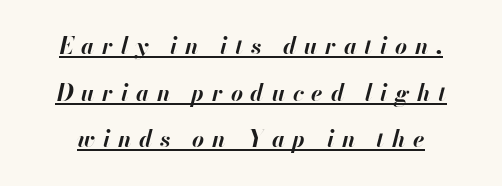
Each word looks stretched out because of the extra space between its letters. The characters look thick and weighty, a clear bold. The rendering uses a large line-height, opening up the rows. It's the slanting kind of type. A typographer would call this underscored text.
